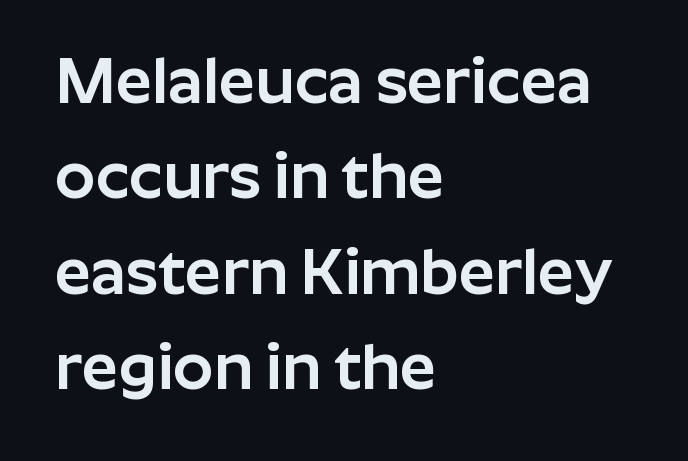
Compared with a centered layout, this one pins lines to the left instead. Compared with typical body copy, the letter spacing here is the same. The string is rendered with underlining switched off. If you drew a line through each stem, it would be perfectly vertical. Character widths vary here, with narrow letters taking less room than wide ones.
